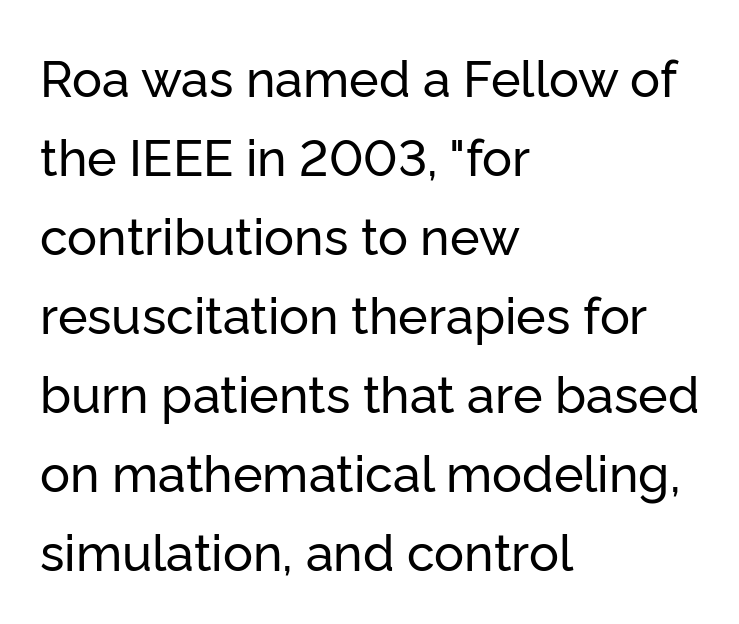
{"serif": "no", "italic": "no", "width": "normal", "stroke_contrast": "low", "x_height": "medium", "monospaced": "no", "underline": "no", "align": "left", "line_spacing": "normal", "line_spacing_ratio": 1.58, "letter_spacing": "normal", "letter_spacing_em": 0.0, "glyph_px": 50}
